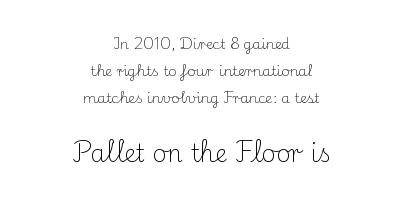
Does the lettering tilt? It doesn't — this is upright. Horizontal bands of white between lines are thick stripes. Anything drawn beneath the words? Only blank space. Heft: none added — not bold. The emphasis by scale lands on block number two, below. Words appear dense and cohesive because spacing is normal.
